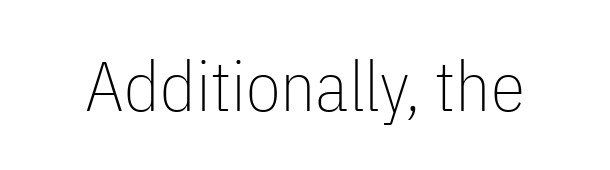
Q: Is the text bold? A: No.
Q: Is the text italic (slanted)? A: No, it is upright.
Q: Is the typeface a serif or a sans-serif typeface? A: Sans-serif.
Q: Is the text underlined? A: No.
Q: Is the spacing between letters normal or unusually wide? A: Normal.
Q: Width (condensed, normal, or wide)? A: Condensed.
Q: Stroke contrast? A: Low.
Q: x-height? A: Medium.
Q: Monospaced? A: No.
